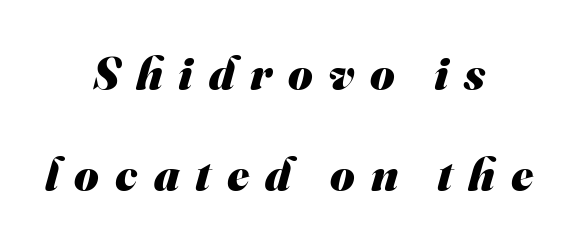
The image shows 47 px heavy sans-serif type; set centered, loose line spacing (2.14x), unusually wide letter spacing (+0.34 em), not underlined; medium stroke contrast and a small x-height.
